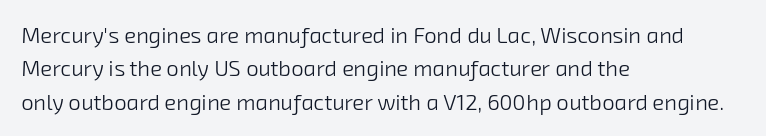
The image shows 22 px text type; set left-aligned, normal line spacing (1.52x), normal letter spacing, not underlined.
